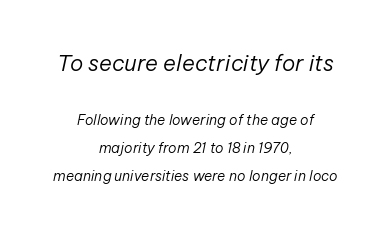
Q: Is the text bold? A: No.
Q: Is the text italic (slanted)? A: Yes, it leans right by about 12 degrees.
Q: Is the text underlined? A: No.
Q: How is the paragraph aligned? A: Centered.
Q: Is the spacing between letters normal or unusually wide? A: Normal.
Q: Is the spacing between lines tight, normal or loose? A: Loose.
Q: Which block of text is set in a larger size, the first (top) or the second (bottom)? A: The first (top) one.
